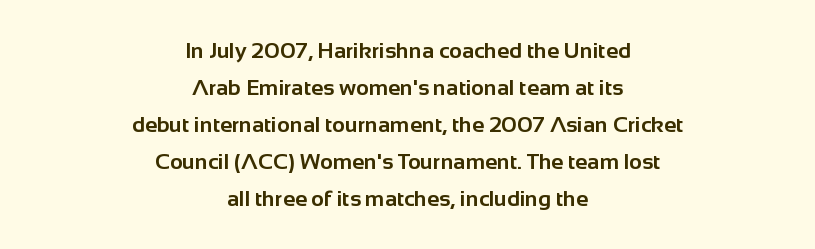
The image shows 22 px bold type, upright; set centered, normal line spacing (1.68x), normal letter spacing, not underlined.
